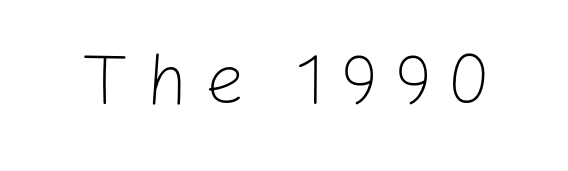
Q: Is the text bold? A: No.
Q: Is the text italic (slanted)? A: No, it is upright.
Q: Is the typeface a serif or a sans-serif typeface? A: Sans-serif.
Q: Is the text underlined? A: No.
Q: Is the spacing between letters normal or unusually wide? A: Unusually wide.
Q: Width (condensed, normal, or wide)? A: Normal.
Q: Stroke contrast? A: Low.
Q: x-height? A: Medium.
Q: Monospaced? A: No.
